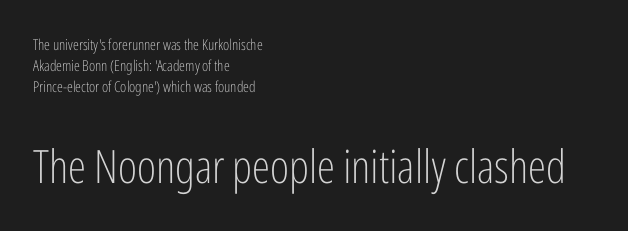
Q: Is the text bold? A: No.
Q: Is the text italic (slanted)? A: No, it is upright.
Q: Is the typeface a serif or a sans-serif typeface? A: Sans-serif.
Q: Is the text underlined? A: No.
Q: How is the paragraph aligned? A: Left-aligned.
Q: Is the spacing between letters normal or unusually wide? A: Normal.
Q: Is the spacing between lines tight, normal or loose? A: Normal.
Q: Which block of text is set in a larger size, the first (top) or the second (bottom)? A: The second (bottom) one.
Q: Width (condensed, normal, or wide)? A: Condensed.
Q: Stroke contrast? A: Low.
Q: x-height? A: Medium.
Q: Monospaced? A: No.
